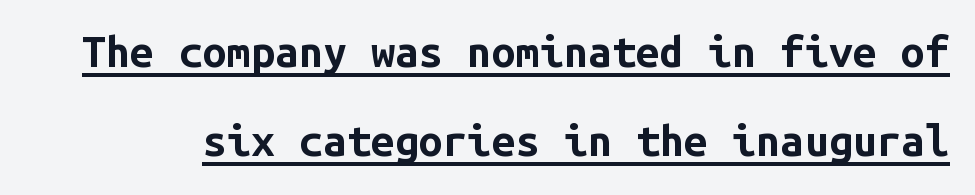
Q: Is the text bold? A: Yes.
Q: Is the text italic (slanted)? A: No, it is upright.
Q: Is the typeface a serif or a sans-serif typeface? A: Sans-serif.
Q: Is the text underlined? A: Yes.
Q: Is the spacing between letters normal or unusually wide? A: Normal.
Q: Is the spacing between lines tight, normal or loose? A: Loose.
Q: Width (condensed, normal, or wide)? A: Normal.
Q: Stroke contrast? A: Low.
Q: x-height? A: Medium.
Q: Monospaced? A: Yes.
